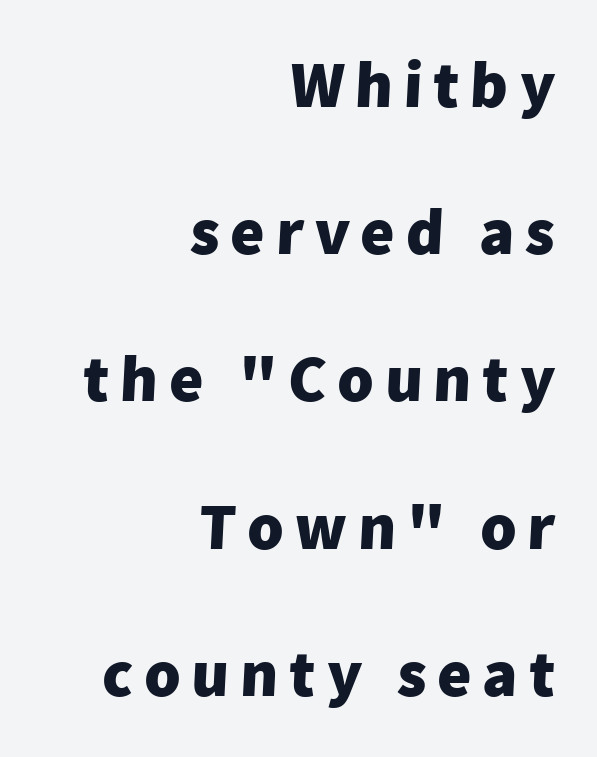
The image shows 66 px heavy sans-serif type; set right-aligned, loose line spacing (2.23x), not underlined; low stroke contrast and a medium x-height.
